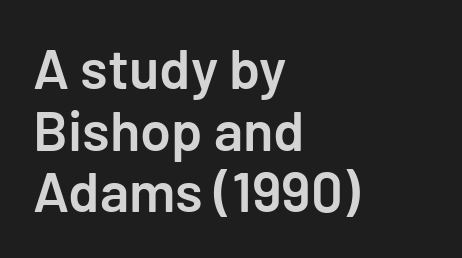
Baseline-to-baseline distance is barely more than the letter height. Set as a demibold, roughly 600 on the weight scale. The passage shown has conventional tracking throughout. The string is rendered with underlining switched off. Notice how the stems are strictly vertical — no italics here. Reading down the block, your eye returns to a fixed left position each line.
